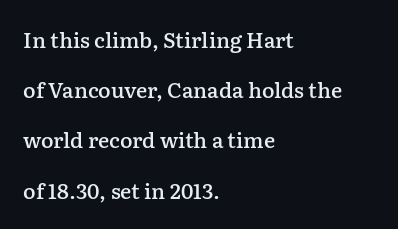
The characters look somewhat weighty, a semibold short of true bold. The designer dialed line spacing up above the default. Casual observation: everything's shoved over to the left. Notice how the stems are strictly vertical — no italics here. Words float on clear page, feet unadorned. The line texture is even and compact thanks to regular tracking.
